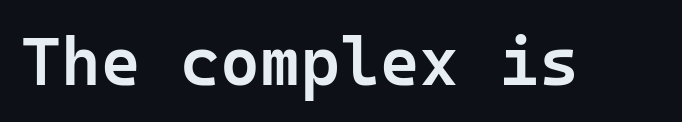
{"serif": "no", "italic": "no", "bold": "semi", "weight": "semibold", "width": "normal", "stroke_contrast": "low", "x_height": "medium", "monospaced": "yes", "underline": "no", "letter_spacing": "normal", "letter_spacing_em": 0.0, "glyph_px": 68}
